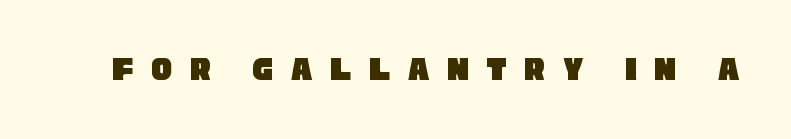
Proportional: the letters do not fall into vertical columns. This rendering widens character spacing well past its baseline value. The text was rendered using a sans face with plain stroke endings. Glance below the letters and you will spot only blank space.
